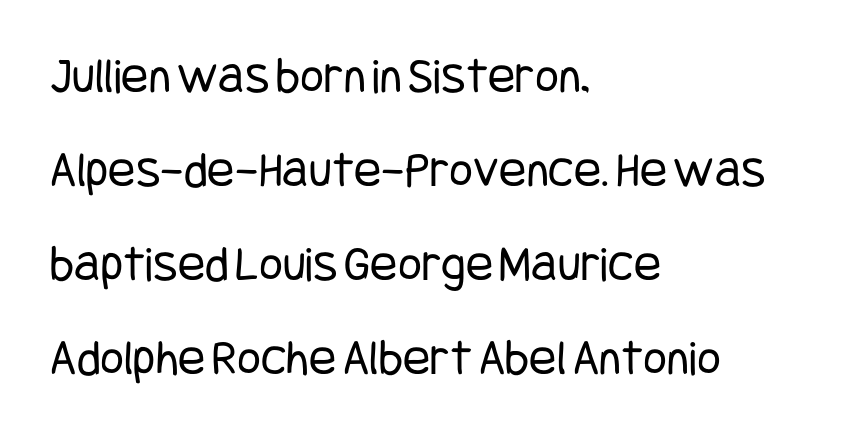
Q: Is the text bold? A: No.
Q: Is the text italic (slanted)? A: No, it is upright.
Q: Is the typeface a serif or a sans-serif typeface? A: Sans-serif.
Q: Is the text underlined? A: No.
Q: How is the paragraph aligned? A: Left-aligned.
Q: Is the spacing between letters normal or unusually wide? A: Normal.
Q: Width (condensed, normal, or wide)? A: Condensed.
Q: Stroke contrast? A: Low.
Q: x-height? A: Large.
